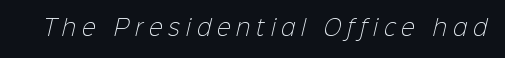
The image shows 21 px text type; set unusually wide letter spacing (+0.28 em), not underlined.
